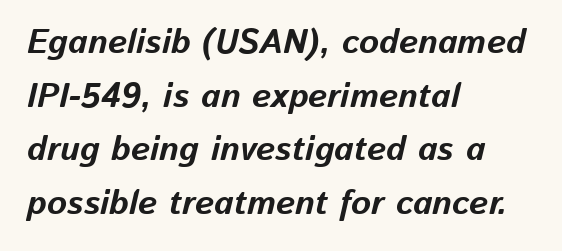
The image shows 34 px bold type, italic (leaning right); set left-aligned, normal line spacing (1.58x), normal letter spacing, not underlined; low stroke contrast and a medium x-height.
